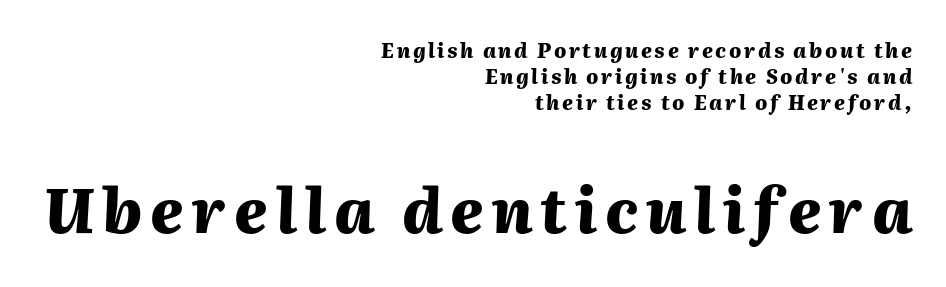
{"italic": "yes", "lean": "right", "slant_degrees": 2, "bold": "yes", "weight": "heavy", "width": "normal", "stroke_contrast": "medium", "x_height": "medium", "monospaced": "no", "underline": "no", "align": "right", "line_spacing": "normal", "line_spacing_ratio": 1.31, "larger_block": "second", "size_ratio": 3.05, "glyph_px": 61}
